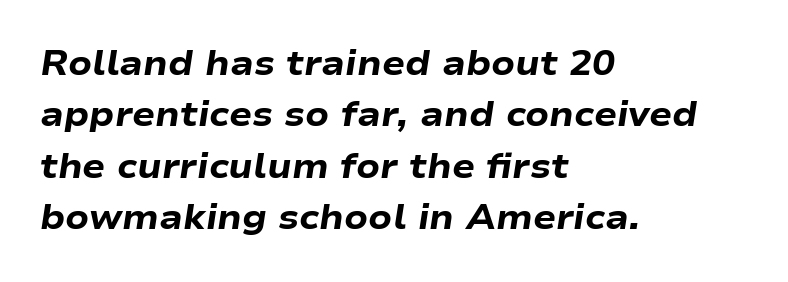
The leading is moderate, giving the passage an even texture. The specimen omits any rule beneath the text block's lines. Heavy-handed strokes throughout: this text is bold. Note the varied advance widths — an 'i' is clearly narrower than an 'm'. Designer's note — italics engaged. The typesetter chose a ragged-right arrangement here.
